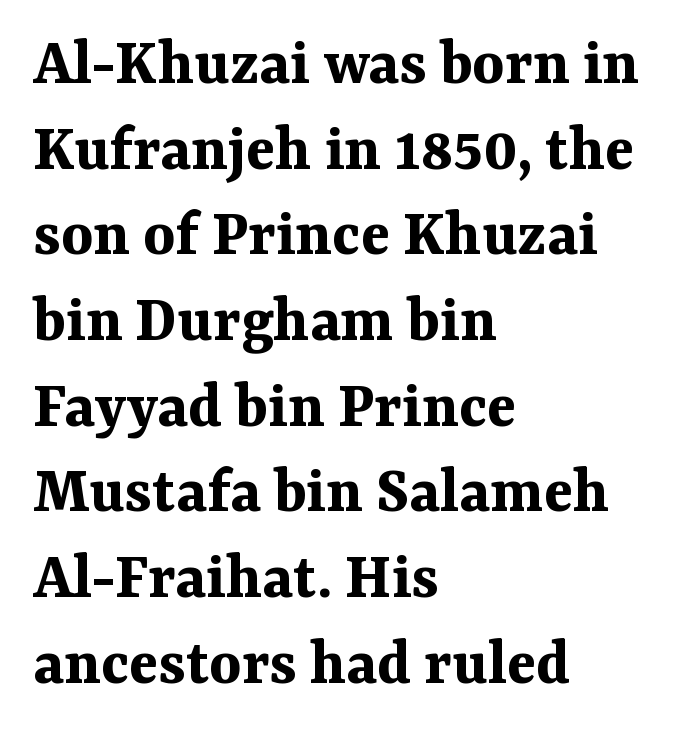
{"serif": "yes", "italic": "no", "bold": "yes", "weight": "bold", "width": "normal", "stroke_contrast": "medium", "x_height": "medium", "monospaced": "no", "underline": "no", "align": "left", "line_spacing": "normal", "line_spacing_ratio": 1.26, "letter_spacing": "normal", "letter_spacing_em": 0.0, "glyph_px": 68}
